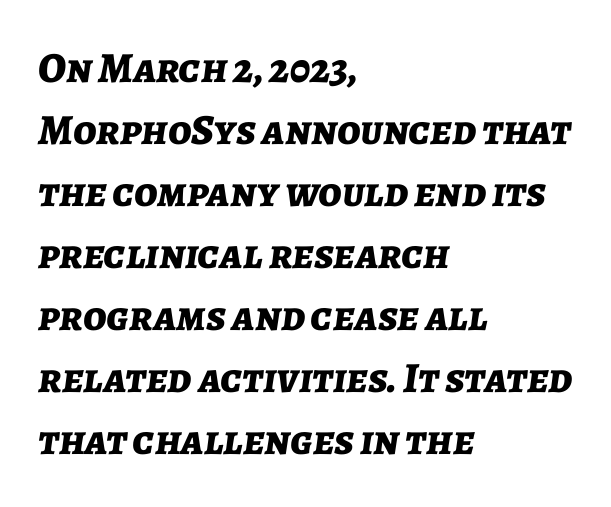
Q: Is the text bold? A: Yes.
Q: Is the text italic (slanted)? A: Yes, it leans right by about 7 degrees.
Q: Is the text underlined? A: No.
Q: How is the paragraph aligned? A: Left-aligned.
Q: Is the spacing between letters normal or unusually wide? A: Normal.
Q: Is the spacing between lines tight, normal or loose? A: Normal.
Q: Width (condensed, normal, or wide)? A: Normal.
Q: Stroke contrast? A: Low.
Q: x-height? A: Medium.
Q: Monospaced? A: No.
